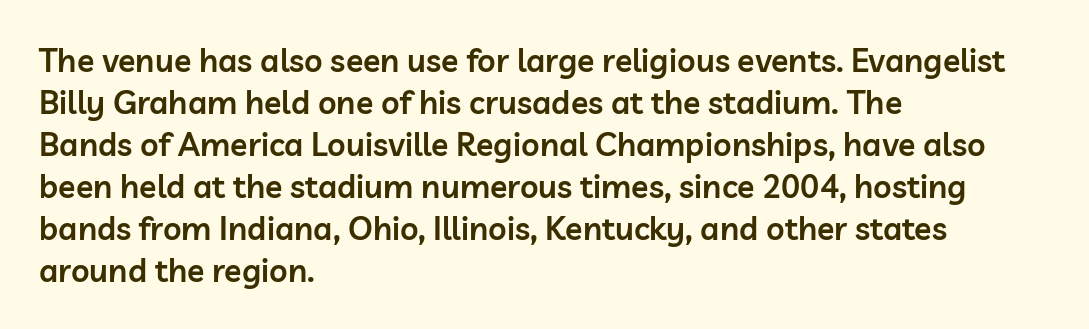
Q: Is the text bold? A: Semi-bold.
Q: Is the text italic (slanted)? A: No, it is upright.
Q: Is the typeface a serif or a sans-serif typeface? A: Sans-serif.
Q: Is the text underlined? A: No.
Q: How is the paragraph aligned? A: Left-aligned.
Q: Is the spacing between letters normal or unusually wide? A: Normal.
Q: Is the spacing between lines tight, normal or loose? A: Normal.
Q: Width (condensed, normal, or wide)? A: Normal.
Q: Stroke contrast? A: Low.
Q: x-height? A: Medium.
Q: Monospaced? A: No.
